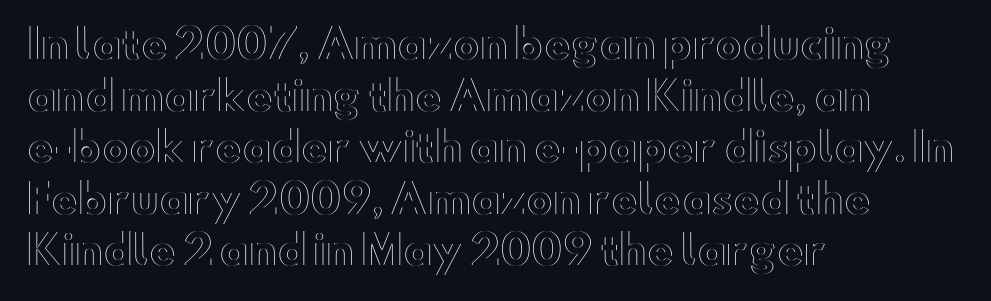
{"italic": "no", "width": "wide", "x_height": "small", "monospaced": "no", "underline": "no", "align": "left", "line_spacing": "normal", "line_spacing_ratio": 1.29, "letter_spacing": "normal", "letter_spacing_em": 0.0, "glyph_px": 40}
